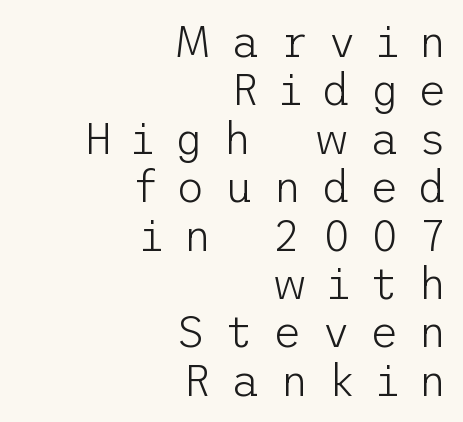
Q: Is the text bold? A: No.
Q: Is the text italic (slanted)? A: No, it is upright.
Q: Is the typeface a serif or a sans-serif typeface? A: Sans-serif.
Q: Is the text underlined? A: No.
Q: How is the paragraph aligned? A: Right-aligned.
Q: Is the spacing between letters normal or unusually wide? A: Unusually wide.
Q: Is the spacing between lines tight, normal or loose? A: Tight.
Q: Width (condensed, normal, or wide)? A: Normal.
Q: Stroke contrast? A: Low.
Q: x-height? A: Medium.
